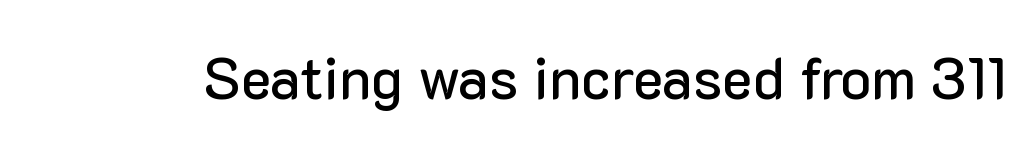
Style check: upright. There is no visible air inserted between adjacent glyphs. Regarding serifs, this sample does without them. Each letter keeps its own natural width here, so spacing adapts to shape. A bare baseline throughout the passage.
